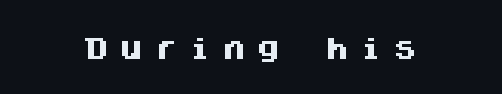
Descenders hang freely into open space. These words are printed bold, with thick strokes throughout. When letters stand straight like this, we call the style roman or upright. Observe the wide spacing: letters keep a clear distance from each other.
